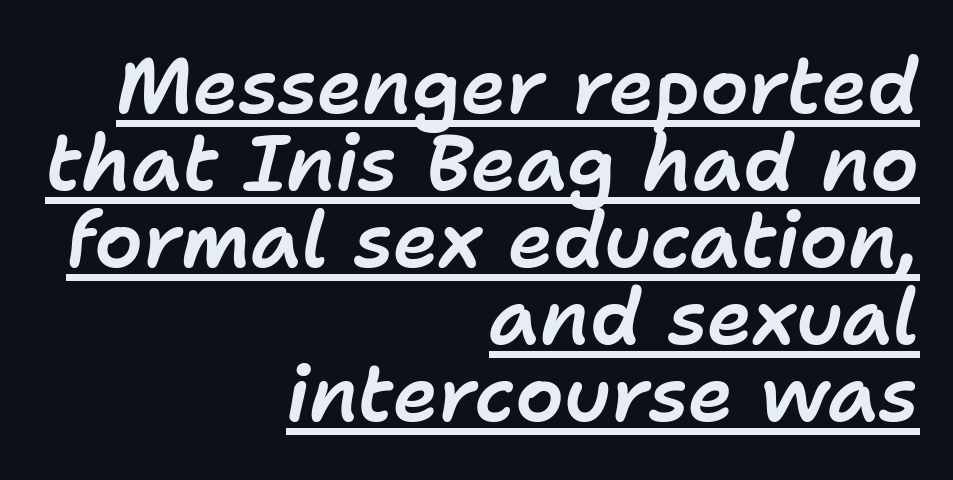
The image shows 77 px text type, italic (leaning right); set right-aligned, tight line spacing (1.0x), normal letter spacing, underlined; low stroke contrast and a medium x-height.
